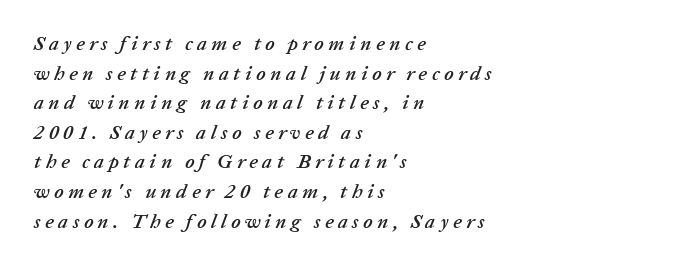
{"italic": "yes", "lean": "right", "slant_degrees": 20, "underline": "no", "align": "left", "line_spacing": "normal", "line_spacing_ratio": 1.48, "letter_spacing": "wide", "letter_spacing_em": 0.22, "glyph_px": 20}
